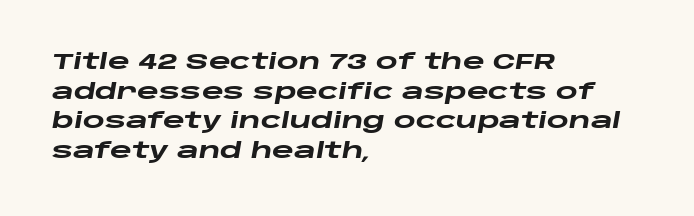
Q: Is the text bold? A: Yes.
Q: Is the text italic (slanted)? A: Yes, it leans right by about 10 degrees.
Q: Is the text underlined? A: No.
Q: How is the paragraph aligned? A: Left-aligned.
Q: Is the spacing between letters normal or unusually wide? A: Normal.
Q: Is the spacing between lines tight, normal or loose? A: Normal.
